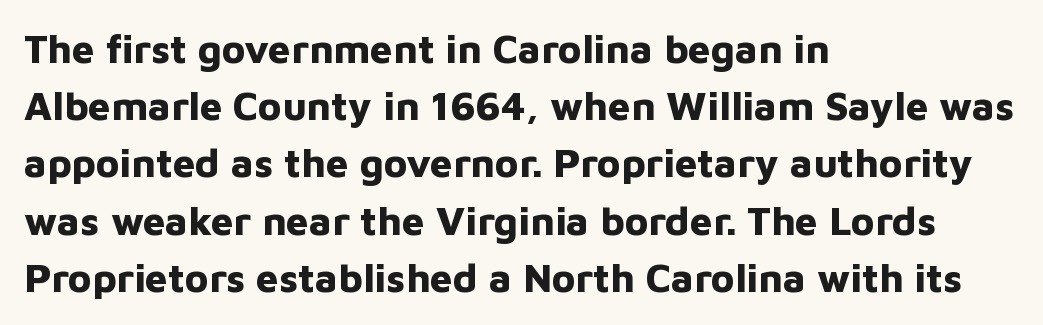
The font's upright variant was chosen for this text. The rendering anchors every line to the left-hand side. The face used here is a sans, in the tradition of grotesques and geometrics. The passage shown is typed in a proportional face where columns would drift.
